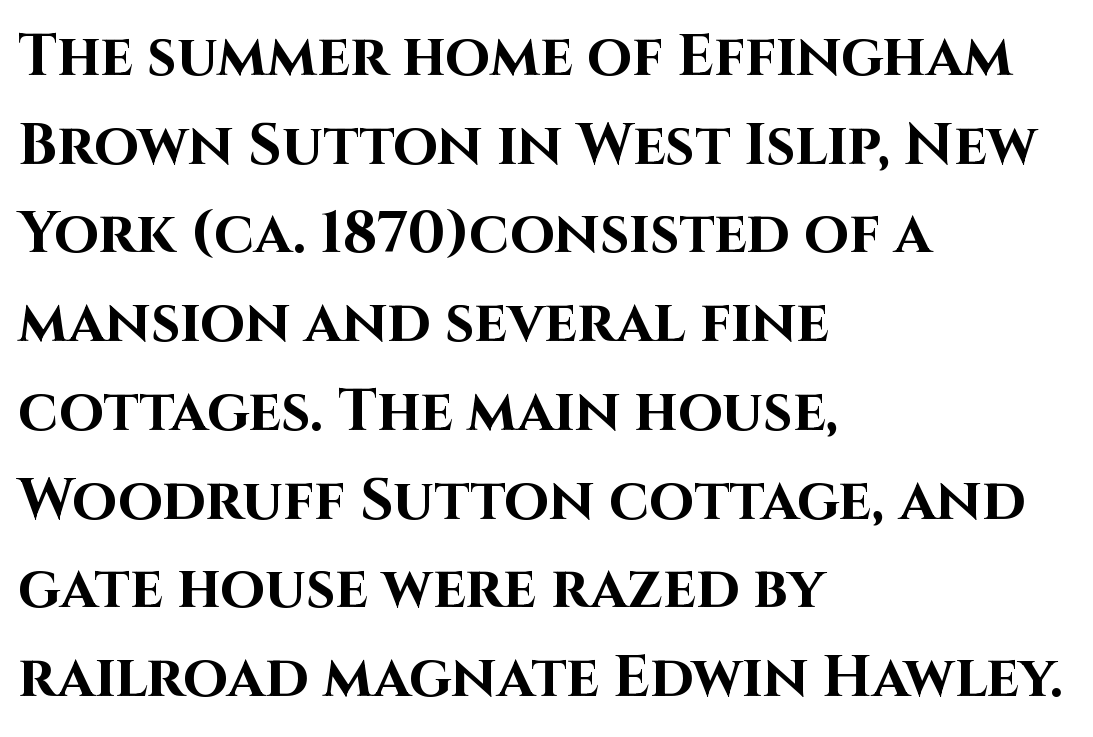
Q: Is the text bold? A: Yes.
Q: Is the text italic (slanted)? A: No, it is upright.
Q: Is the typeface a serif or a sans-serif typeface? A: Sans-serif.
Q: Is the text underlined? A: No.
Q: How is the paragraph aligned? A: Left-aligned.
Q: Is the spacing between letters normal or unusually wide? A: Normal.
Q: Is the spacing between lines tight, normal or loose? A: Normal.
Q: Width (condensed, normal, or wide)? A: Normal.
Q: Stroke contrast? A: High.
Q: x-height? A: Large.
Q: Monospaced? A: No.
